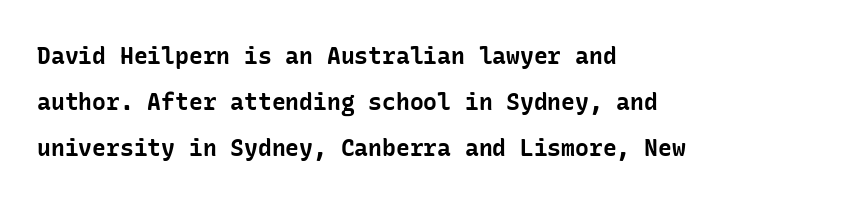
The image shows 23 px bold type, upright; set left-aligned, loose line spacing (2.0x), normal letter spacing, not underlined.
